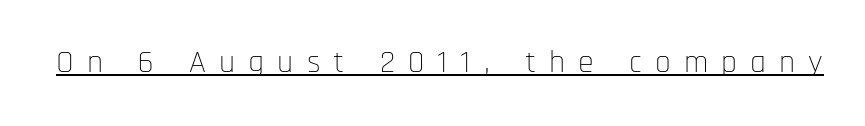
{"serif": "no", "italic": "no", "bold": "no", "weight": "thin", "width": "condensed", "stroke_contrast": "low", "x_height": "large", "monospaced": "no", "underline": "yes", "letter_spacing": "wide", "letter_spacing_em": 0.41, "glyph_px": 32}
